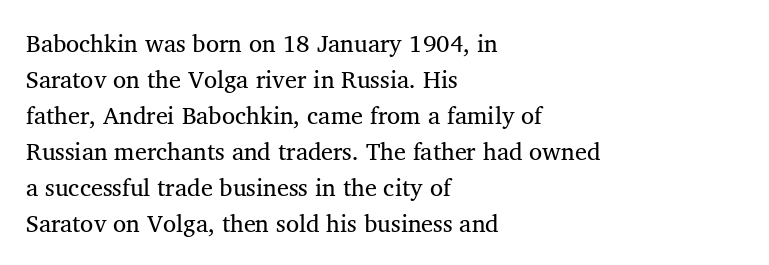
Q: Is the text bold? A: No.
Q: Is the text italic (slanted)? A: No, it is upright.
Q: Is the text underlined? A: No.
Q: How is the paragraph aligned? A: Left-aligned.
Q: Is the spacing between letters normal or unusually wide? A: Normal.
Q: Is the spacing between lines tight, normal or loose? A: Normal.
